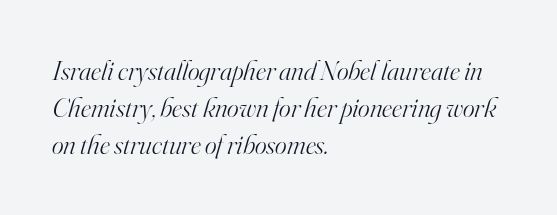
This is oblique type, the kind used for emphasis or titles. The foot of each line stays bare and open. Regarding serifs, this sample has them. Is this a fixed-width face? No — the glyphs have proportional, varying widths. These lines are set flush left with a ragged right edge.
